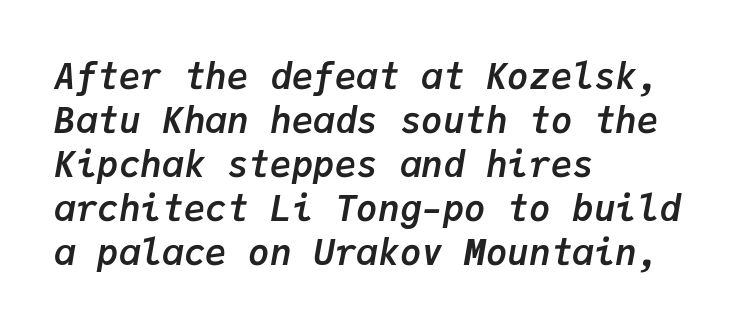
The image shows 36 px semibold type, italic (leaning right), monospaced; set left-aligned, line spacing 1.22x, normal letter spacing, not underlined; low stroke contrast and a medium x-height.
